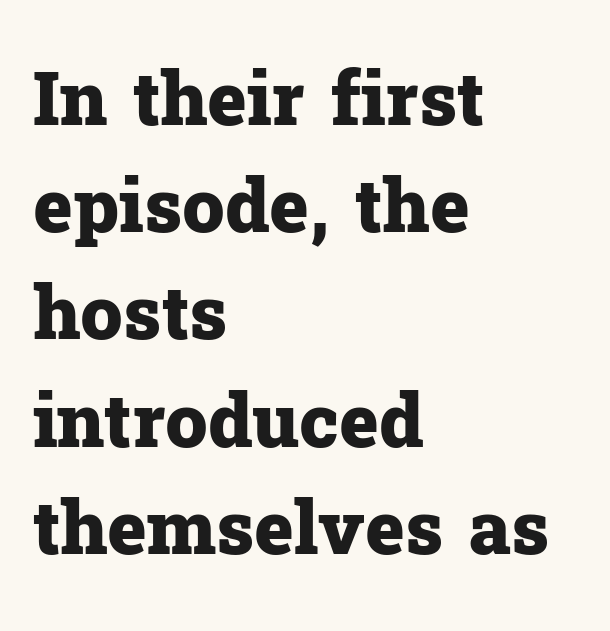
Q: Is the text bold? A: Yes.
Q: Is the text italic (slanted)? A: No, it is upright.
Q: Is the typeface a serif or a sans-serif typeface? A: Serif.
Q: Is the text underlined? A: No.
Q: How is the paragraph aligned? A: Left-aligned.
Q: Is the spacing between letters normal or unusually wide? A: Normal.
Q: Is the spacing between lines tight, normal or loose? A: Normal.
Q: Width (condensed, normal, or wide)? A: Normal.
Q: Stroke contrast? A: Low.
Q: x-height? A: Medium.
Q: Monospaced? A: No.
